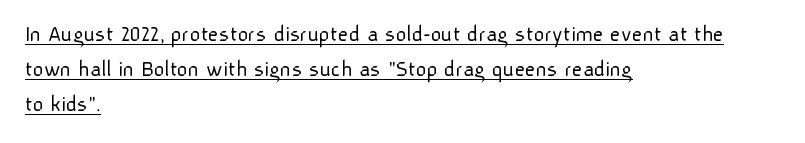
Q: Is the text bold? A: No.
Q: Is the text italic (slanted)? A: No, it is upright.
Q: Is the text underlined? A: Yes.
Q: How is the paragraph aligned? A: Left-aligned.
Q: Is the spacing between letters normal or unusually wide? A: Normal.
Q: Is the spacing between lines tight, normal or loose? A: Normal.
